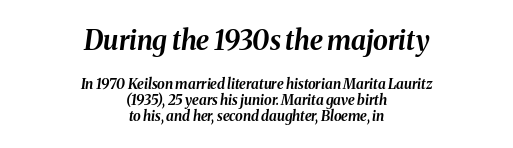
{"italic": "yes", "lean": "right", "slant_degrees": 8, "bold": "yes", "underline": "no", "align": "center", "line_spacing": "tight", "line_spacing_ratio": 1.13, "letter_spacing": "normal", "letter_spacing_em": 0.0, "larger_block": "first", "size_ratio": 1.93, "glyph_px": 27}
